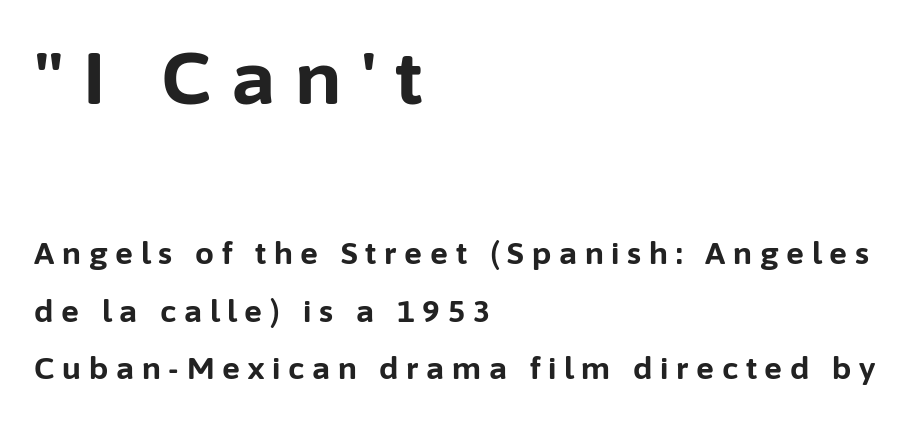
{"serif": "no", "italic": "no", "bold": "yes", "weight": "bold", "width": "normal", "stroke_contrast": "low", "x_height": "medium", "monospaced": "no", "underline": "no", "align": "left", "line_spacing": "loose", "line_spacing_ratio": 1.92, "letter_spacing": "wide", "letter_spacing_em": 0.26, "larger_block": "first", "size_ratio": 2.47, "glyph_px": 74}
